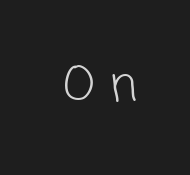
The image shows 45 px light sans-serif type; set unusually wide letter spacing (+0.35 em), not underlined; low stroke contrast and a medium x-height.
